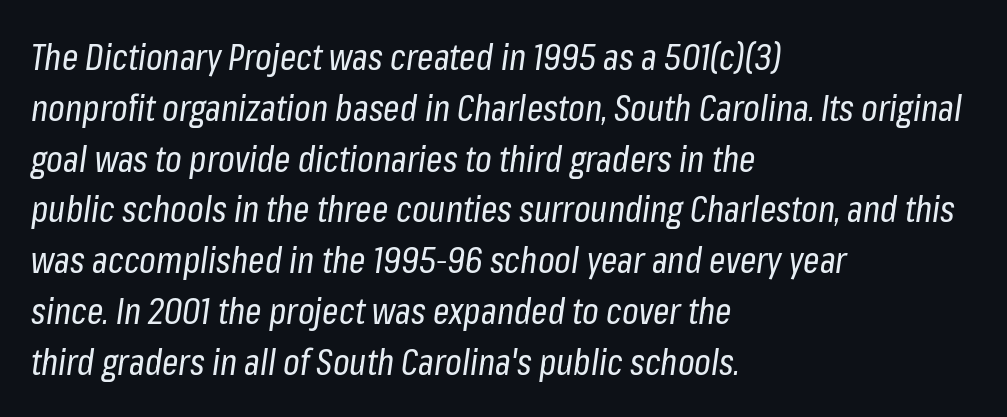
{"italic": "yes", "lean": "right", "slant_degrees": 8, "bold": "no", "weight": "regular", "width": "condensed", "stroke_contrast": "low", "x_height": "medium", "monospaced": "no", "underline": "no", "align": "left", "line_spacing": "normal", "line_spacing_ratio": 1.41, "letter_spacing": "normal", "letter_spacing_em": 0.0, "glyph_px": 36}
